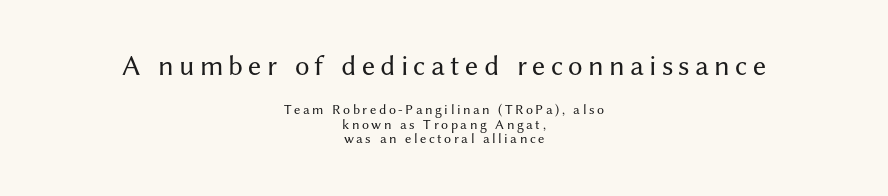
The image shows 29 px regular-weight sans-serif type, upright; set centered, tight line spacing (1.01x), not underlined; the first (top) block is 2.07x larger; medium stroke contrast and a medium x-height.
